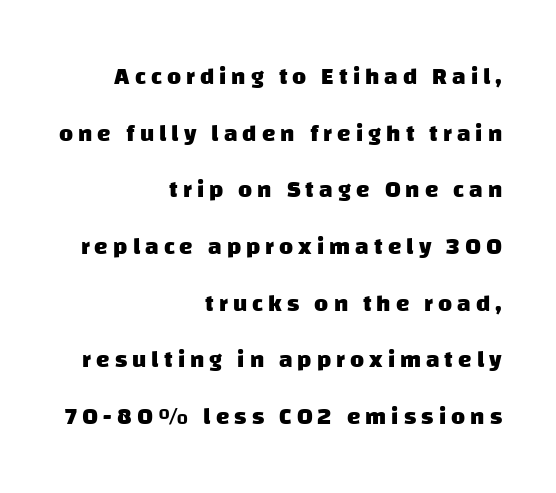
The image shows 24 px bold type; set right-aligned, loose line spacing (2.36x), unusually wide letter spacing (+0.21 em), not underlined.
